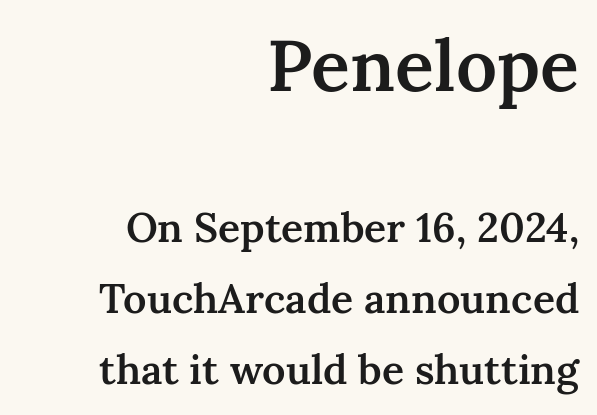
The image shows 72 px semibold serif type, upright; set right-aligned, line spacing 1.73x, normal letter spacing, not underlined; the first (top) block is 1.76x larger; medium stroke contrast and a medium x-height.
